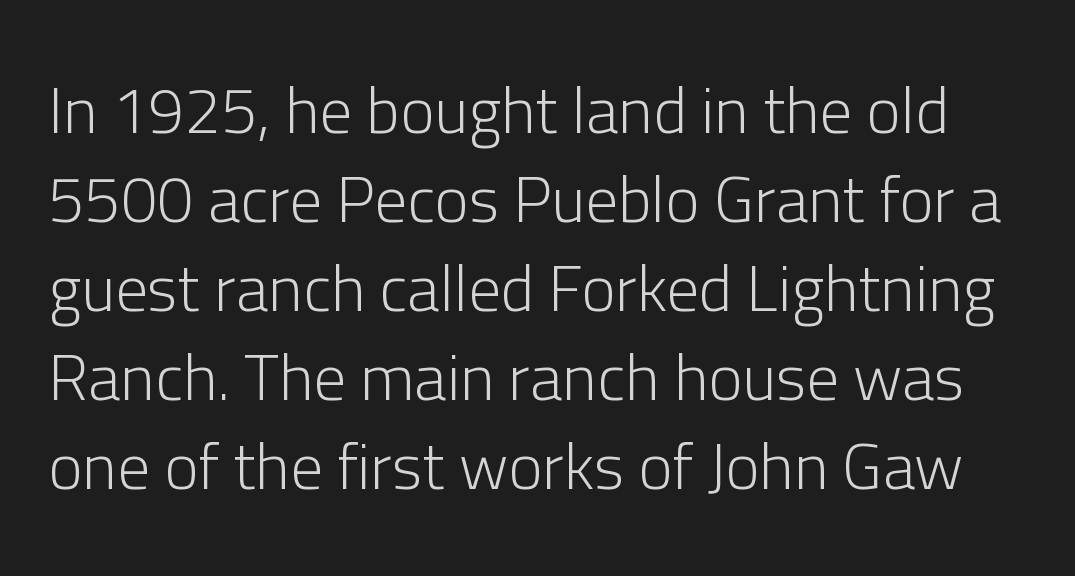
The image shows 65 px light sans-serif type, upright; set normal line spacing (1.37x), normal letter spacing, not underlined; low stroke contrast and a medium x-height.
